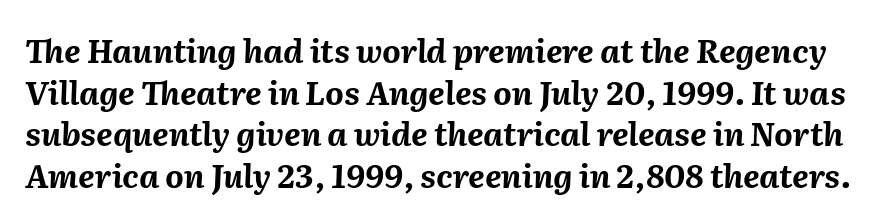
Q: Is the text bold? A: Yes.
Q: Is the text italic (slanted)? A: Yes, it leans right by about 2 degrees.
Q: Is the text underlined? A: No.
Q: Is the spacing between letters normal or unusually wide? A: Normal.
Q: Is the spacing between lines tight, normal or loose? A: Normal.
Q: Width (condensed, normal, or wide)? A: Normal.
Q: Stroke contrast? A: Medium.
Q: x-height? A: Medium.
Q: Monospaced? A: No.
